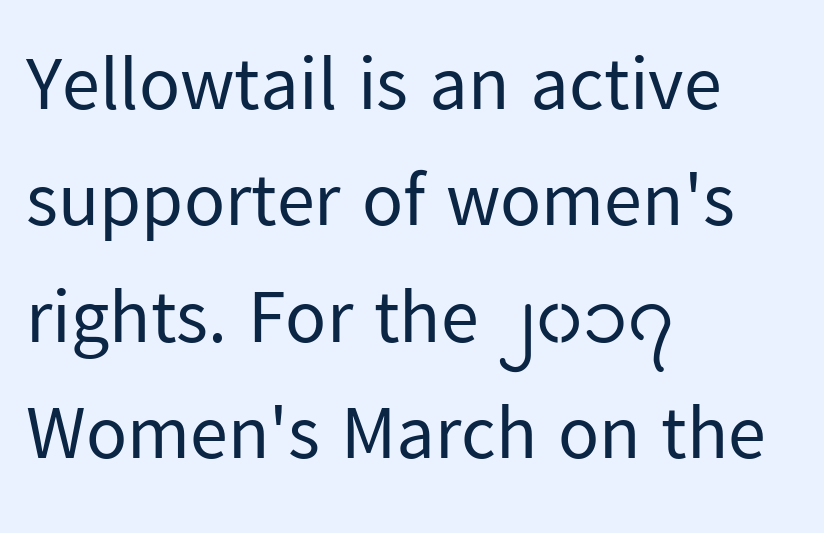
The image shows 76 px regular-weight sans-serif type, upright; set left-aligned, normal line spacing (1.53x), normal letter spacing, not underlined; low stroke contrast and a medium x-height.
